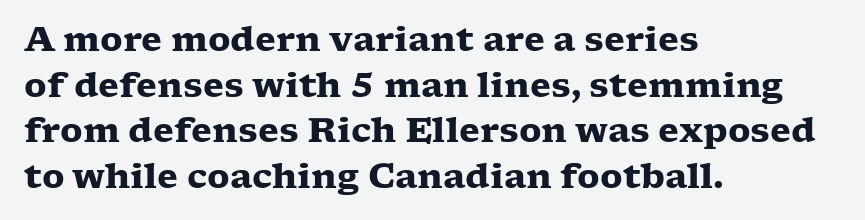
The image shows 34 px heavy, wide serif type, upright; set left-aligned, normal line spacing (1.34x), normal letter spacing, not underlined; low stroke contrast and a medium x-height.
